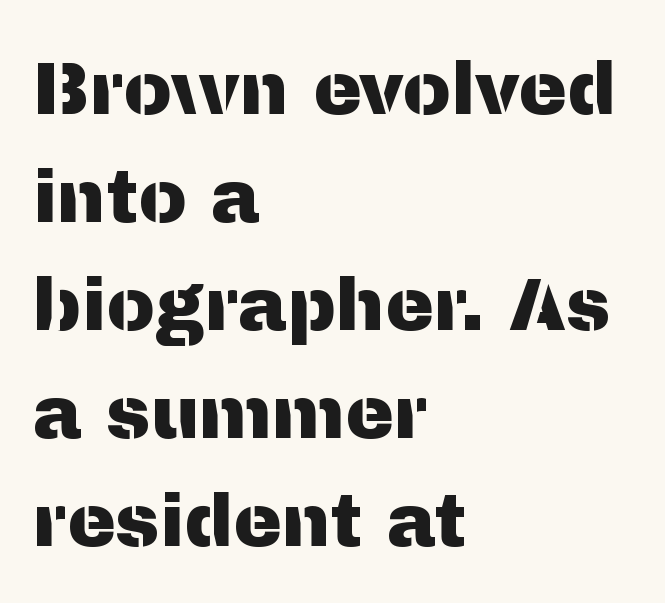
Q: Is the text italic (slanted)? A: No, it is upright.
Q: Is the typeface a serif or a sans-serif typeface? A: Sans-serif.
Q: Is the text underlined? A: No.
Q: How is the paragraph aligned? A: Left-aligned.
Q: Is the spacing between letters normal or unusually wide? A: Normal.
Q: Is the spacing between lines tight, normal or loose? A: Normal.
Q: Width (condensed, normal, or wide)? A: Normal.
Q: Stroke contrast? A: Medium.
Q: x-height? A: Medium.
Q: Monospaced? A: No.
